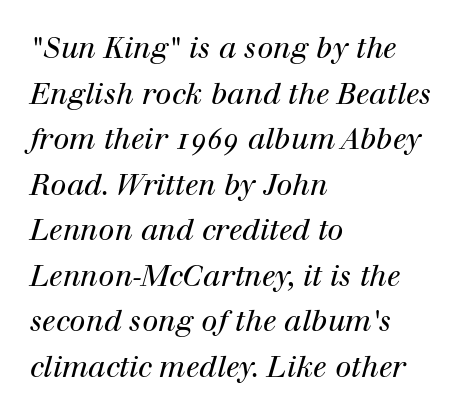
In terms of letterform style, serifs are clearly present. The lettering tilts uniformly, giving the passage an italic look. Is the letter spacing exaggerated? No — it looks like the ordinary default. Lines of text with bare space underneath. The designer left line spacing at the default. No heavy texture on the line: the type isn't bold.
